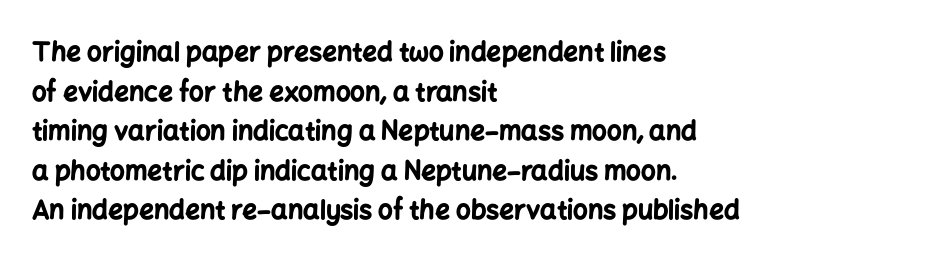
{"italic": "no", "bold": "yes", "underline": "no", "align": "left", "line_spacing": "normal", "line_spacing_ratio": 1.52, "letter_spacing": "normal", "letter_spacing_em": 0.0, "glyph_px": 26}
